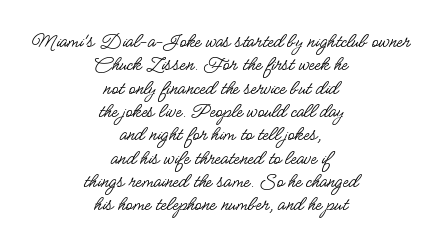
Check the space under the baseline: it is left empty. Where is the straight margin? There isn't one; the lines are centered. Reading down the column, the eye jumps only a short way to each next line. A quiet, ordinary-to-light weight characterises the typeface. The rendering keeps characters at their native spacing.
